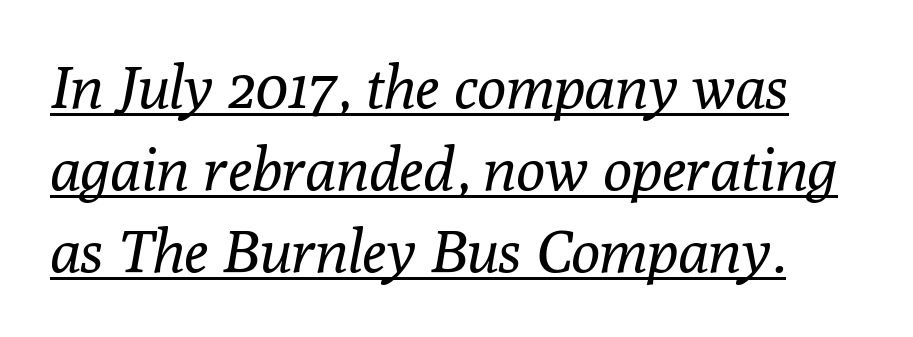
Each letter keeps its own natural width here, so spacing adapts to shape. The type family on display is of the serif kind. Does the leading feel generous? No, just average. Does a line run under the words? Yes, clearly. The horizontal fit of the characters is conventional and even. Posture: slanted.
